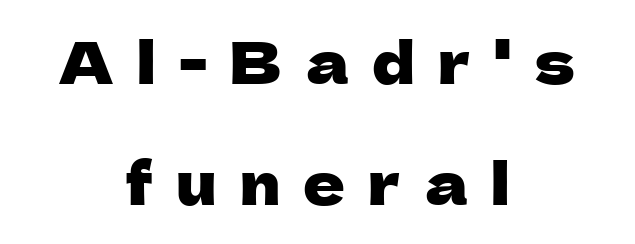
Q: Is the text italic (slanted)? A: No, it is upright.
Q: Is the typeface a serif or a sans-serif typeface? A: Sans-serif.
Q: Is the text underlined? A: No.
Q: How is the paragraph aligned? A: Centered.
Q: Is the spacing between letters normal or unusually wide? A: Unusually wide.
Q: Is the spacing between lines tight, normal or loose? A: Loose.
Q: Width (condensed, normal, or wide)? A: Normal.
Q: Stroke contrast? A: Low.
Q: x-height? A: Medium.
Q: Monospaced? A: No.
